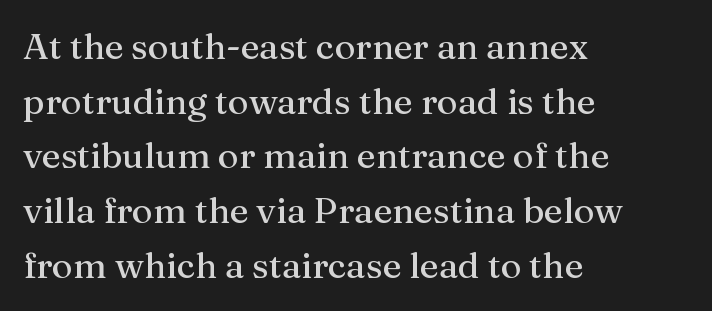
The image shows 36 px serif type, upright; set left-aligned, normal line spacing (1.52x), normal letter spacing, not underlined; medium stroke contrast and a medium x-height.
